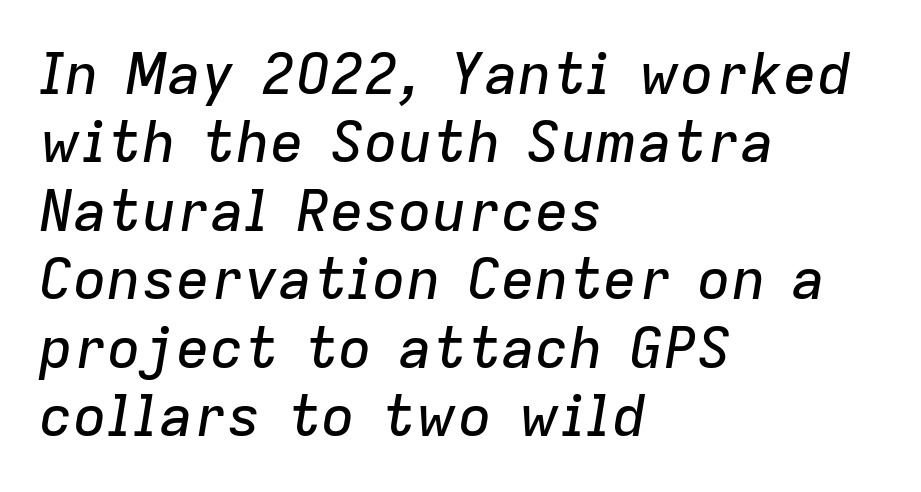
The image shows 57 px text type, italic (leaning right); set left-aligned, line spacing 1.2x, normal letter spacing, not underlined; low stroke contrast and a medium x-height.
